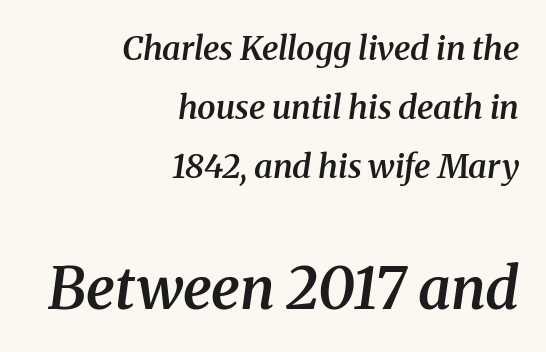
{"serif": "yes", "italic": "yes", "lean": "right", "slant_degrees": 8, "bold": "semi", "weight": "semibold", "width": "normal", "stroke_contrast": "medium", "x_height": "medium", "monospaced": "no", "underline": "no", "align": "right", "line_spacing_ratio": 1.79, "letter_spacing": "normal", "letter_spacing_em": 0.0, "larger_block": "second", "size_ratio": 1.76, "glyph_px": 58}
